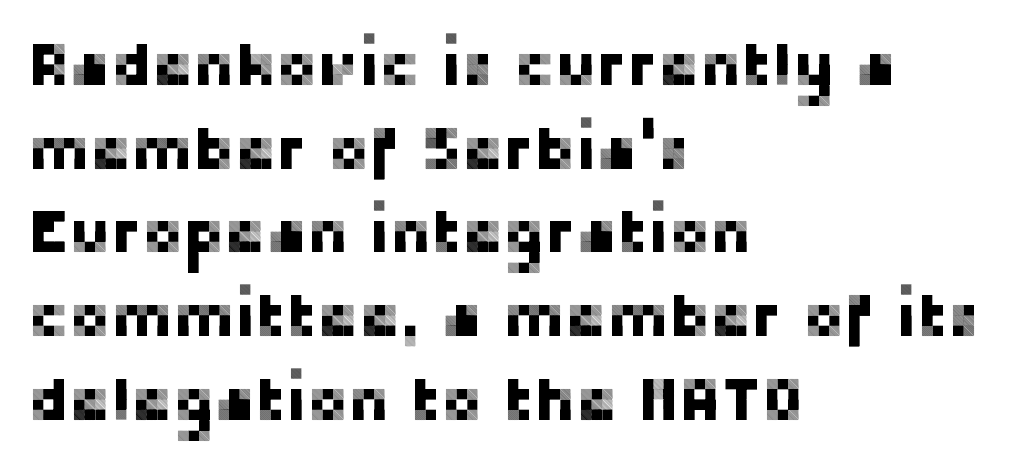
Is there much room between lines? A standard amount, neither cramped nor airy. Proportional: the letters do not fall into vertical columns. The gap between lines stays unmarked. Upright lettering throughout. The tracking reads as untouched default to a designer's eye. Each line starts at the same left margin while the right side varies.
